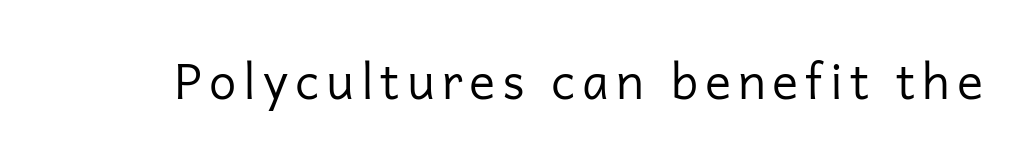
The image shows 49 px regular-weight sans-serif type, upright; set not underlined; low stroke contrast and a medium x-height.
